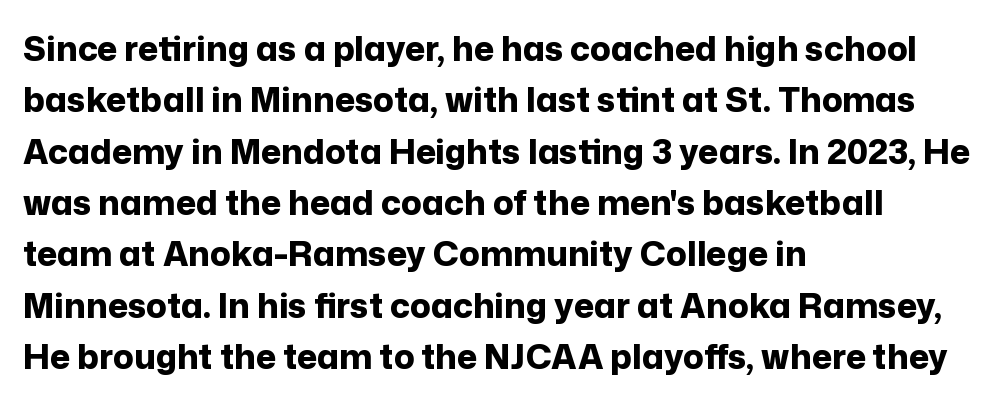
The image shows 34 px bold sans-serif type, upright; set left-aligned, normal line spacing (1.51x), normal letter spacing, not underlined; low stroke contrast and a medium x-height.
